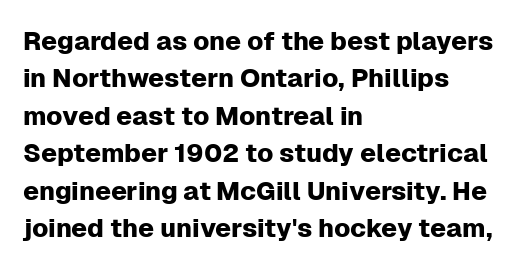
The image shows 26 px text type, upright; set left-aligned, normal line spacing (1.44x), normal letter spacing, not underlined.
